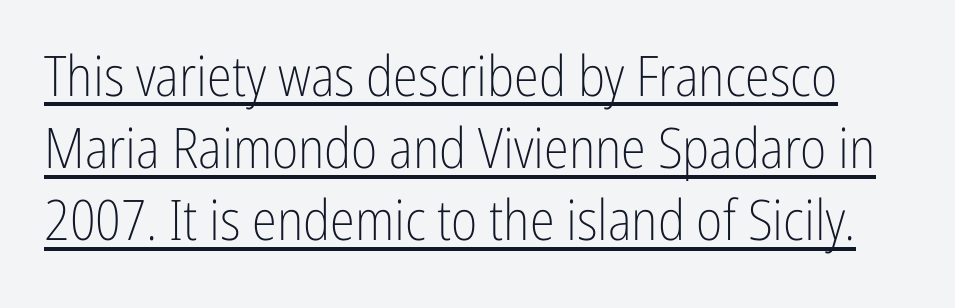
The block of text has a typical density, with ordinary space between rows. The passage shown has conventional tracking throughout. The rendered words wear a rule along their underside. Italic: no, the glyphs are upright roman. Each letter keeps its own natural width here, so spacing adapts to shape.
